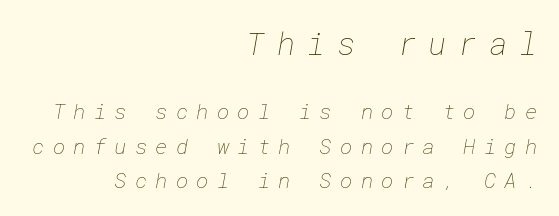
{"bold": "no", "weight": "thin", "width": "normal", "stroke_contrast": "low", "x_height": "medium", "underline": "no", "align": "right", "line_spacing": "normal", "line_spacing_ratio": 1.63, "letter_spacing": "wide", "letter_spacing_em": 0.39, "larger_block": "first", "size_ratio": 1.48, "glyph_px": 31}
